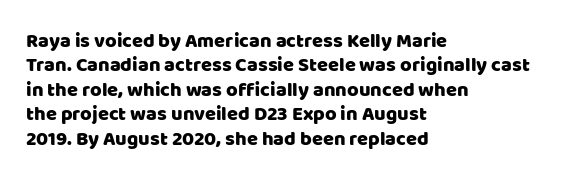
Look at the tracking — it's just the regular setting, nothing added. Horizontal alignment here is leftward, the default for most running prose. Clear beneath every line of the passage. Unlike italic type, these characters show no tilt at all.
